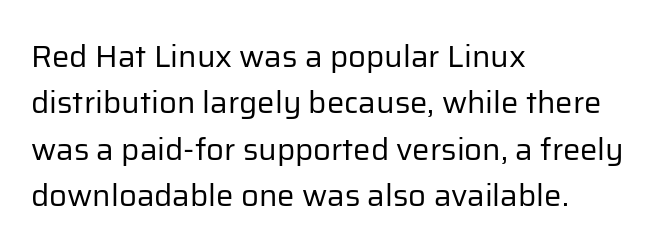
The image shows 31 px regular-weight sans-serif type, upright; set left-aligned, normal line spacing (1.5x), normal letter spacing, not underlined; low stroke contrast and a medium x-height.
